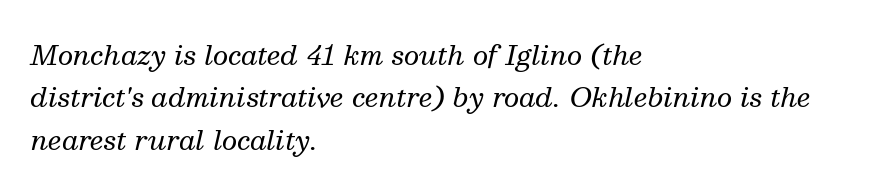
{"italic": "yes", "lean": "right", "slant_degrees": 13, "bold": "no", "underline": "no", "align": "left", "line_spacing": "normal", "line_spacing_ratio": 1.57, "letter_spacing": "normal", "letter_spacing_em": 0.0, "glyph_px": 27}
